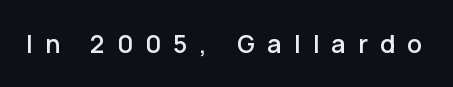
The image shows 25 px text type, upright; set unusually wide letter spacing (+0.49 em), not underlined.
